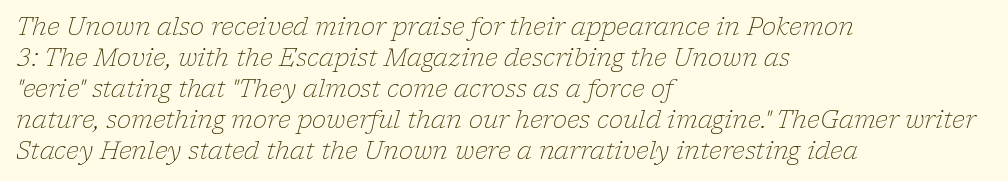
The whole block is typeset with a tilt. Beneath every word, the page is bare. Compared with a typical body face, this is equally light or lighter still. Standard letterfit; no display-style spreading of the glyphs.
